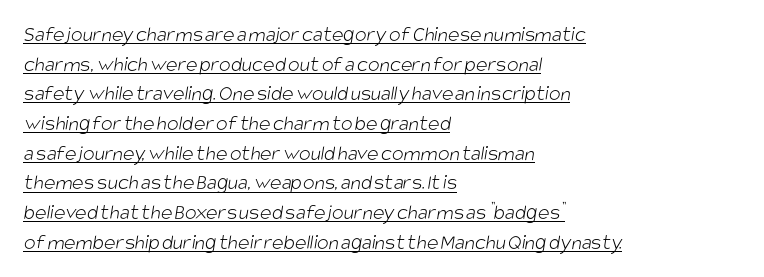
Q: Is the text bold? A: No.
Q: Is the text underlined? A: Yes.
Q: How is the paragraph aligned? A: Left-aligned.
Q: Is the spacing between letters normal or unusually wide? A: Normal.
Q: Is the spacing between lines tight, normal or loose? A: Normal.
